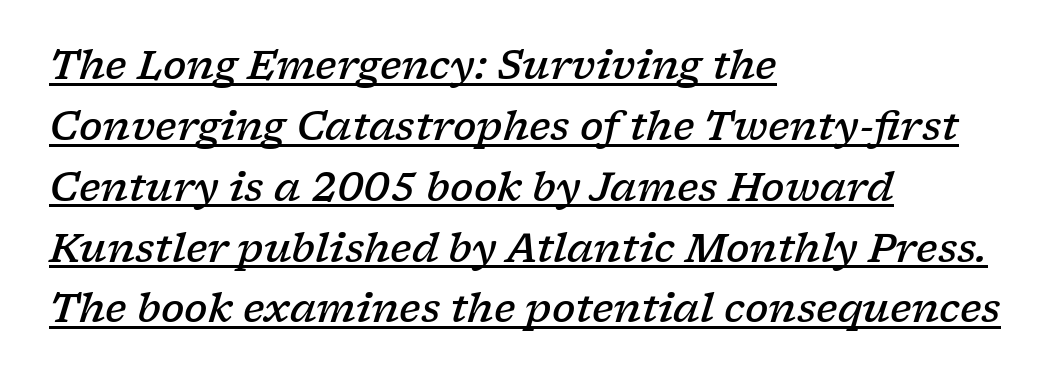
This rendering features underlined lettering. Is the block centered? No — it sits flush against the left margin. Proportional: the letters do not fall into vertical columns. You can tell from the footed stems that serif type was used.
